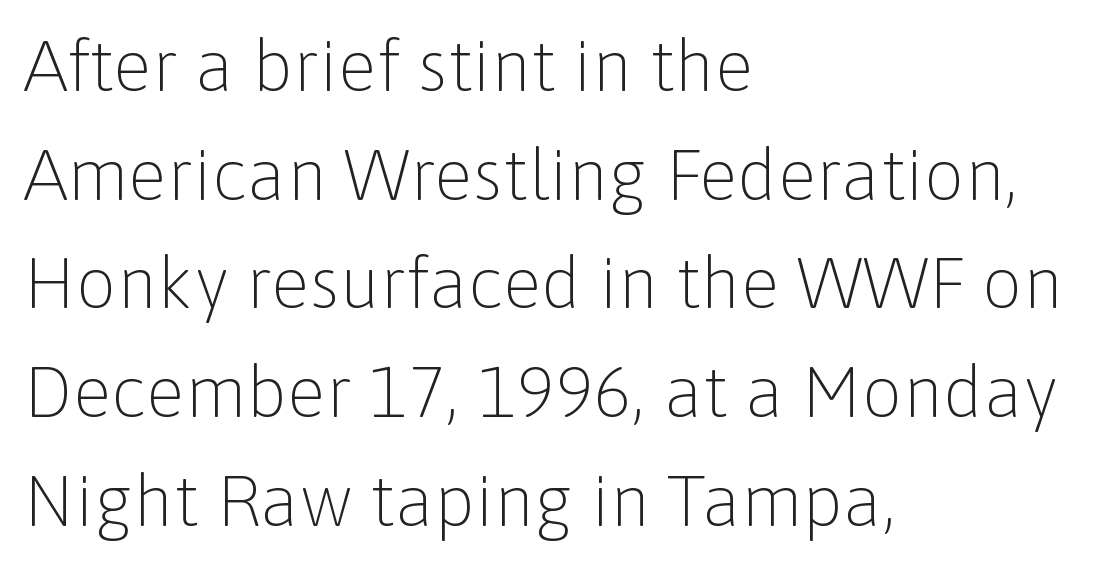
Q: Is the text bold? A: No.
Q: Is the text italic (slanted)? A: No, it is upright.
Q: Is the typeface a serif or a sans-serif typeface? A: Sans-serif.
Q: Is the text underlined? A: No.
Q: How is the paragraph aligned? A: Left-aligned.
Q: Is the spacing between letters normal or unusually wide? A: Normal.
Q: Is the spacing between lines tight, normal or loose? A: Normal.
Q: Width (condensed, normal, or wide)? A: Normal.
Q: Stroke contrast? A: Low.
Q: x-height? A: Medium.
Q: Monospaced? A: No.
